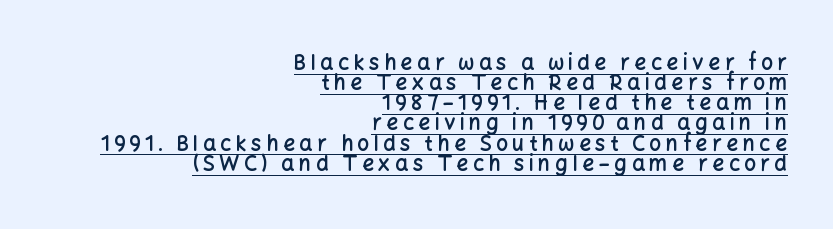
Vertical strokes here are truly vertical. The setting favours the right margin, as signatures and pull-quotes sometimes do. Caption: semibold face, moderately heavy strokes. In designer terms, the underline attribute is active on this setting. You could only call the tracking loose — the letters float apart. Horizontal bands of white between lines are thin slivers.
